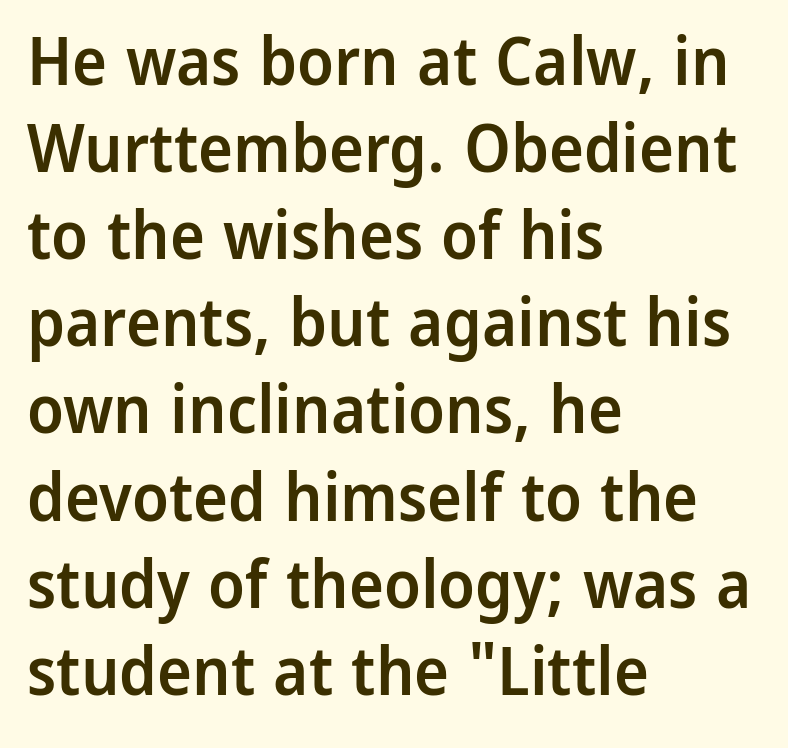
Q: Is the text bold? A: Semi-bold.
Q: Is the text italic (slanted)? A: No, it is upright.
Q: Is the typeface a serif or a sans-serif typeface? A: Sans-serif.
Q: Is the text underlined? A: No.
Q: How is the paragraph aligned? A: Left-aligned.
Q: Is the spacing between letters normal or unusually wide? A: Normal.
Q: Is the spacing between lines tight, normal or loose? A: Normal.
Q: Width (condensed, normal, or wide)? A: Normal.
Q: Stroke contrast? A: Low.
Q: x-height? A: Medium.
Q: Monospaced? A: No.
